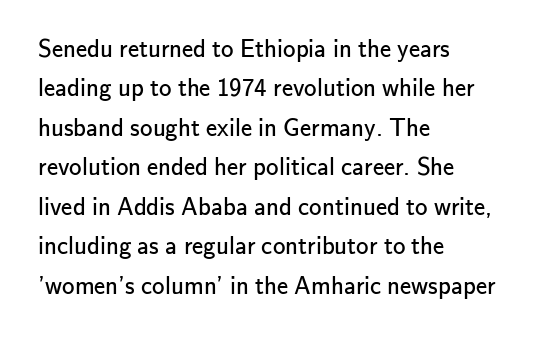
Q: Is the text bold? A: No.
Q: Is the text italic (slanted)? A: No, it is upright.
Q: Is the text underlined? A: No.
Q: How is the paragraph aligned? A: Left-aligned.
Q: Is the spacing between letters normal or unusually wide? A: Normal.
Q: Is the spacing between lines tight, normal or loose? A: Normal.
